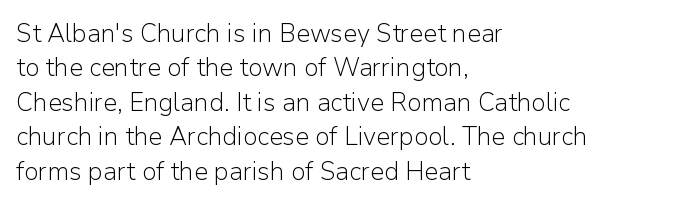
Q: Is the text bold? A: No.
Q: Is the text italic (slanted)? A: No, it is upright.
Q: Is the text underlined? A: No.
Q: How is the paragraph aligned? A: Left-aligned.
Q: Is the spacing between letters normal or unusually wide? A: Normal.
Q: Is the spacing between lines tight, normal or loose? A: Normal.
